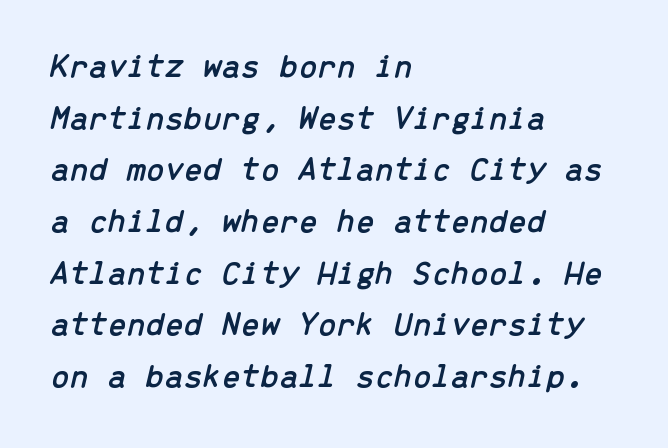
Whoever set this chose a conventional vertical rhythm. Emphasis-style slanted type is in use. The space beneath each line is pristine and unruled. Here the glyphs are tracked normally, forming tight word shapes. Line starts are locked; line ends wander. Fixed-width glyphs throughout — classic coding-font behaviour.
